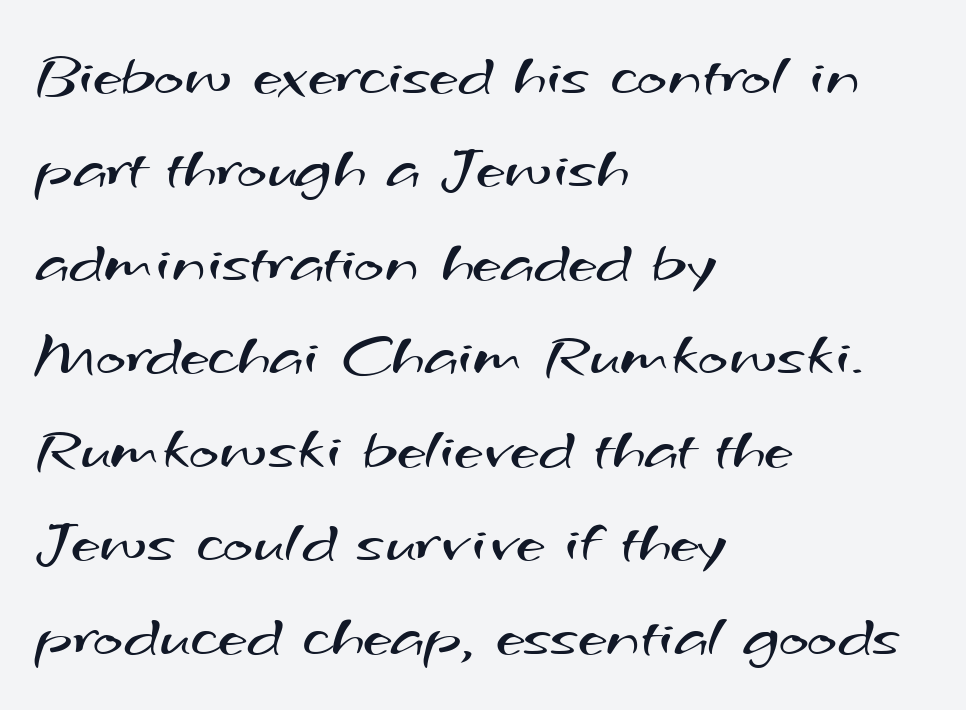
{"serif": "no", "bold": "no", "weight": "regular", "width": "wide", "stroke_contrast": "medium", "x_height": "small", "monospaced": "no", "underline": "no", "align": "left", "line_spacing": "normal", "line_spacing_ratio": 1.46, "letter_spacing": "normal", "letter_spacing_em": 0.0, "glyph_px": 64}
